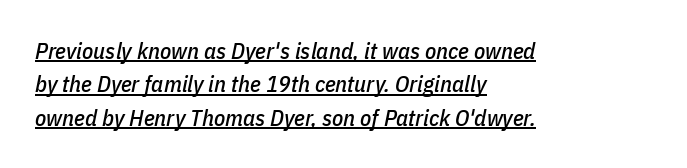
One glance says typical: line gaps are just what's usual. Italic: yes, the glyphs are oblique. The type is set solid horizontally, with unmodified tracking. The glyphs are accompanied by a horizontal stroke just below them.
